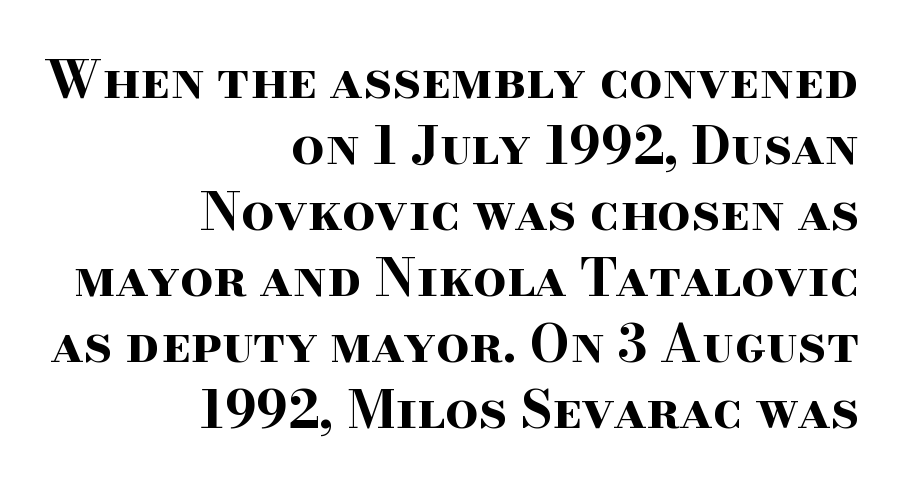
{"serif": "yes", "italic": "no", "bold": "yes", "weight": "bold", "width": "wide", "stroke_contrast": "high", "x_height": "small", "monospaced": "no", "underline": "no", "align": "right", "line_spacing": "normal", "line_spacing_ratio": 1.27, "letter_spacing": "normal", "letter_spacing_em": 0.0, "glyph_px": 52}
